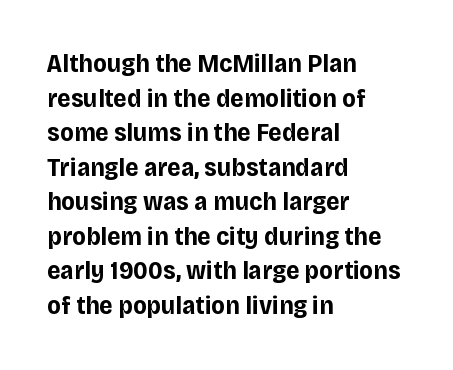
Do the letters lean? They stand straight. Standard letterfit; no display-style spreading of the glyphs. The strip under each line holds only bare page. The rendering anchors every line to the left-hand side. The glyphs have the mass of a bold cut. Quick note: interline space is typical.
